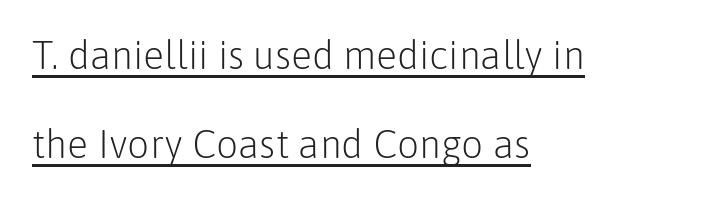
The image shows 39 px light sans-serif type, upright; set left-aligned, loose line spacing (2.29x), normal letter spacing, underlined; low stroke contrast and a medium x-height.
